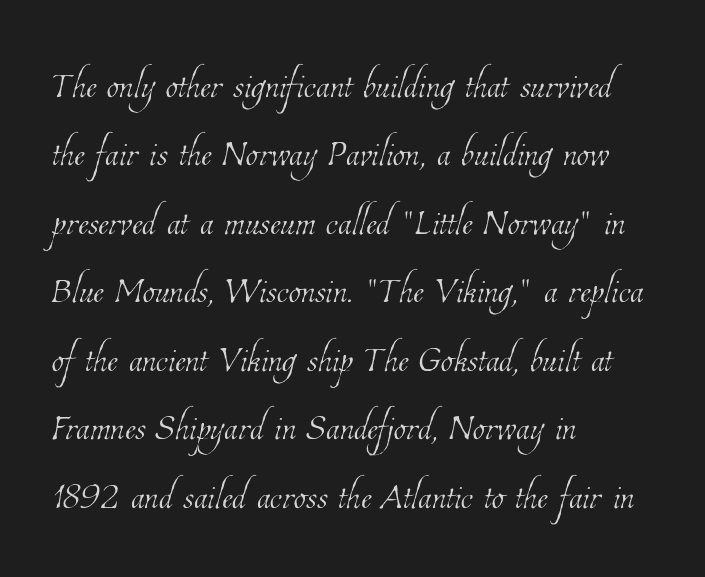
{"bold": "no", "weight": "thin", "width": "condensed", "stroke_contrast": "low", "x_height": "medium", "monospaced": "no", "underline": "no", "align": "left", "line_spacing": "normal", "line_spacing_ratio": 1.37, "letter_spacing": "normal", "letter_spacing_em": 0.0, "glyph_px": 50}
